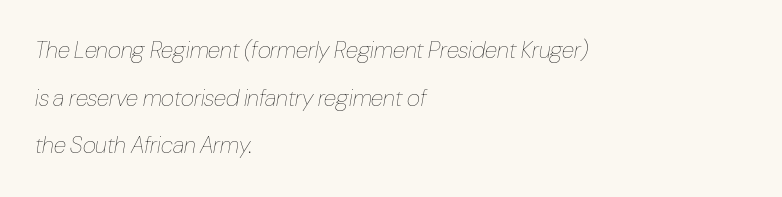
Check under the words: just untouched page. Summary of weight: not heavy and not bold. Look at the tracking — it's just the regular setting, nothing added. The vertical gap from one line to the next is large. Each line starts at the same left margin while the right side varies. Rendered with sloped, italic letterforms.
